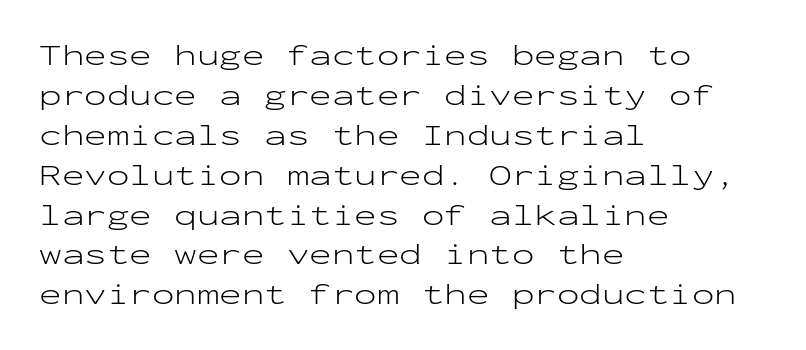
Each letter, wide or thin by design, is forced into the same width here. The gaps between neighbouring characters are ordinary and unremarkable. The cut favours lightness, reaching ordinary text weight at its darkest. You can tell from the bare stems that sans-serif type was used. Horizontal alignment here is leftward, the default for most running prose.
